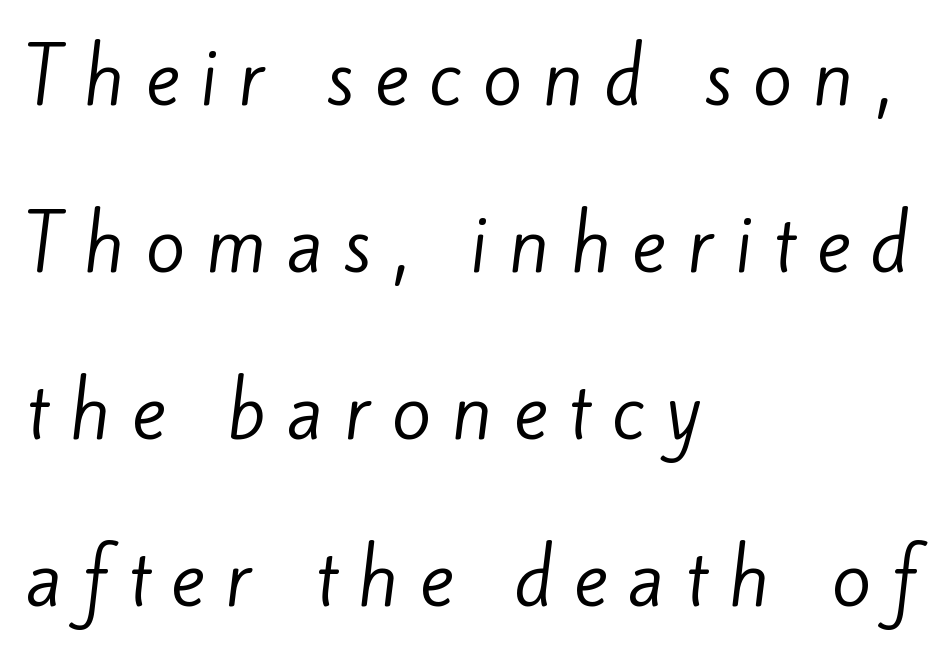
Does the copy run flush right? No — it runs flush left. Successive baselines arrive slowly, with a big drop between each. There is plenty of visible air inserted between adjacent glyphs. Do the characters align in a grid? No, the font is proportional. Stroke terminals: plain, sans-serif.
